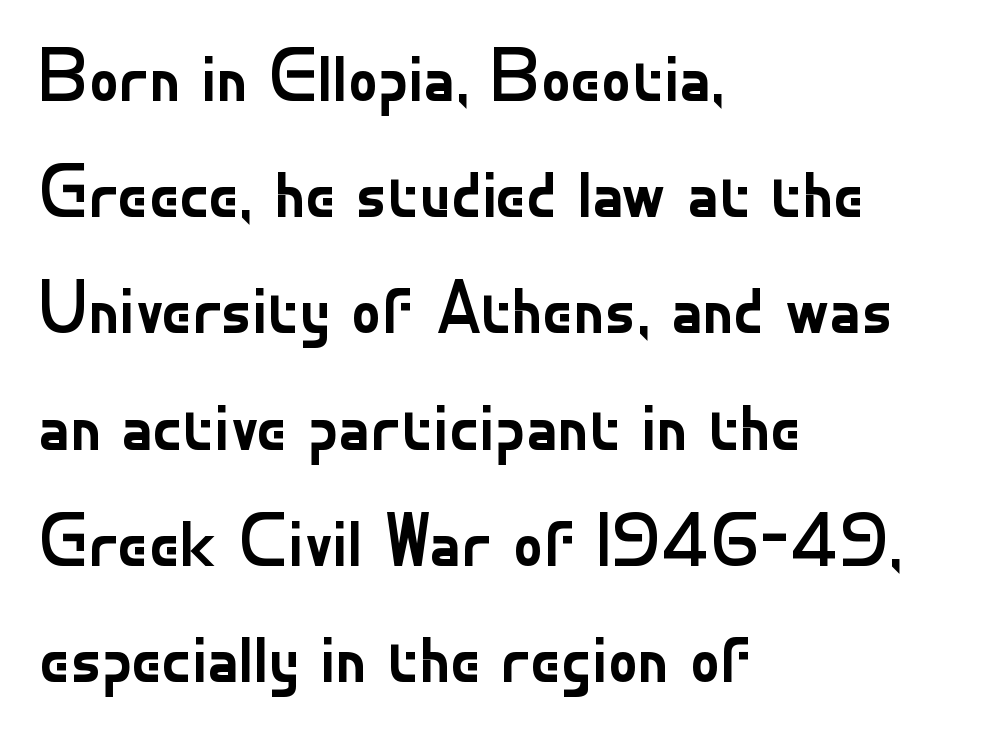
Q: Is the text bold? A: No.
Q: Is the text italic (slanted)? A: No, it is upright.
Q: Is the typeface a serif or a sans-serif typeface? A: Sans-serif.
Q: Is the text underlined? A: No.
Q: How is the paragraph aligned? A: Left-aligned.
Q: Is the spacing between letters normal or unusually wide? A: Normal.
Q: Is the spacing between lines tight, normal or loose? A: Normal.
Q: Width (condensed, normal, or wide)? A: Normal.
Q: Stroke contrast? A: Low.
Q: x-height? A: Small.
Q: Monospaced? A: No.
